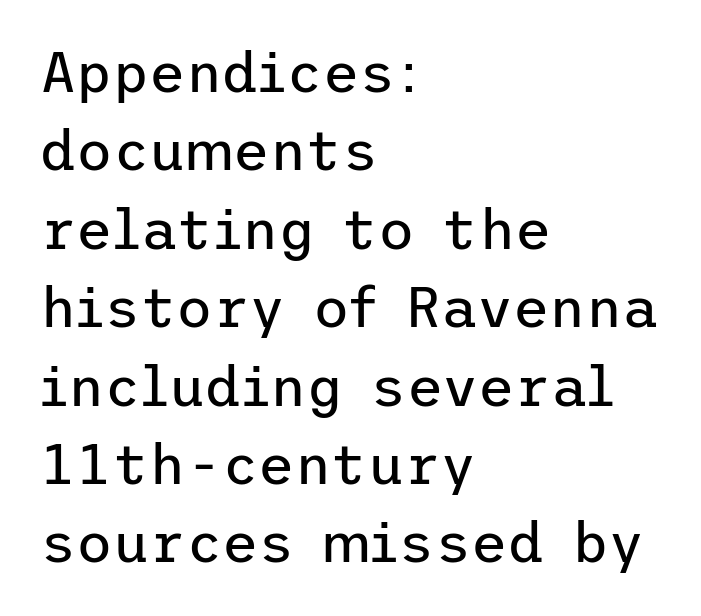
This rendering features lettering with no underline. Regular leading. Observe the ordinary spacing: letters are neighbours, not strangers. Notice how the stems are strictly vertical — no italics here. You can tell from the bare stems that sans-serif type was used. The strokes carry an ordinary text weight at most.
